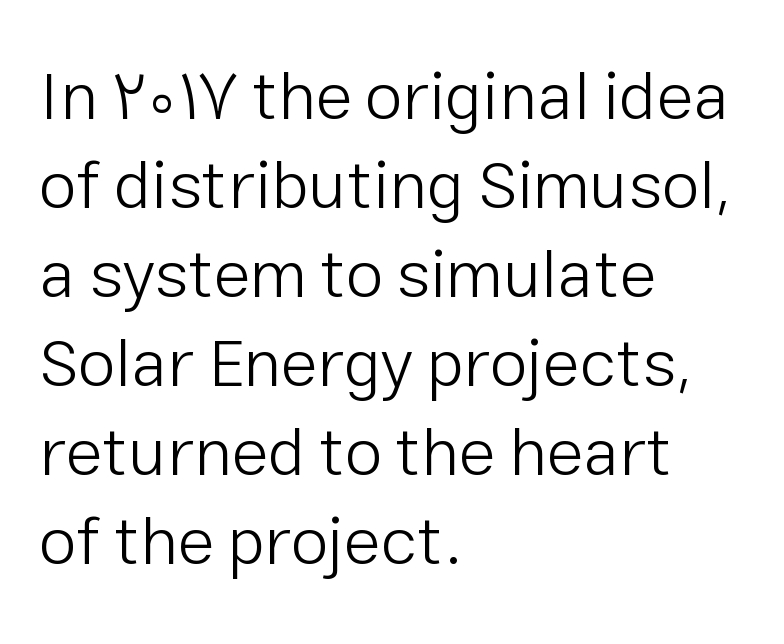
Is the type heavy? It reads as light-to-regular instead. The typeface chosen for these lines omits serifs. This sample is left-justified, so line endings fall wherever the words run out. In terms of posture, this sample is upright. Type without underlining.
